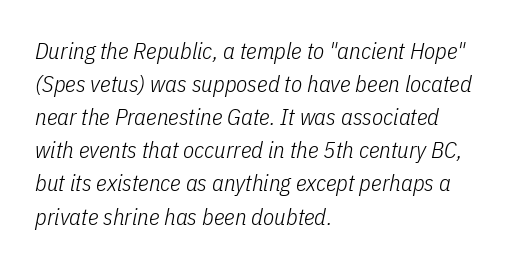
Evenly set lines give the paragraph a standard silhouette. The lettering tilts uniformly, giving the passage an italic look. The face used here is rendered with its standard letterfit. The typeface has the unassuming heft of standard copy or less. The space directly below the letters is spotless.
